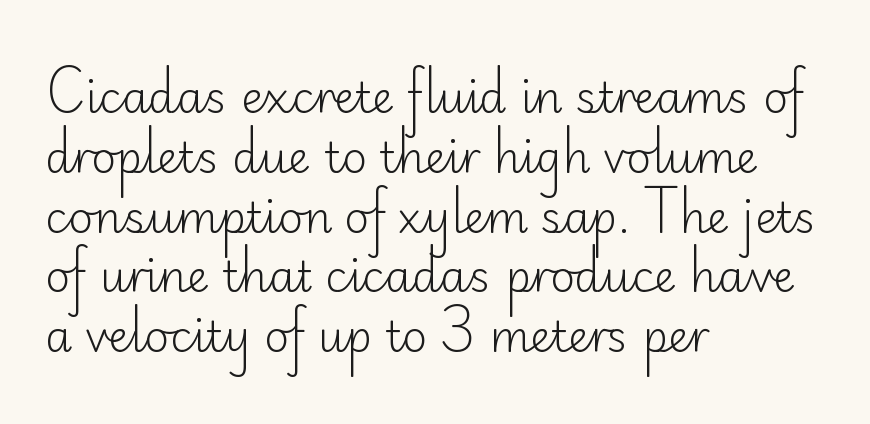
Q: Is the text bold? A: No.
Q: Is the text italic (slanted)? A: No, it is upright.
Q: Is the typeface a serif or a sans-serif typeface? A: Sans-serif.
Q: Is the text underlined? A: No.
Q: How is the paragraph aligned? A: Left-aligned.
Q: Is the spacing between letters normal or unusually wide? A: Normal.
Q: Is the spacing between lines tight, normal or loose? A: Normal.
Q: Width (condensed, normal, or wide)? A: Normal.
Q: Stroke contrast? A: Low.
Q: x-height? A: Small.
Q: Monospaced? A: No.
